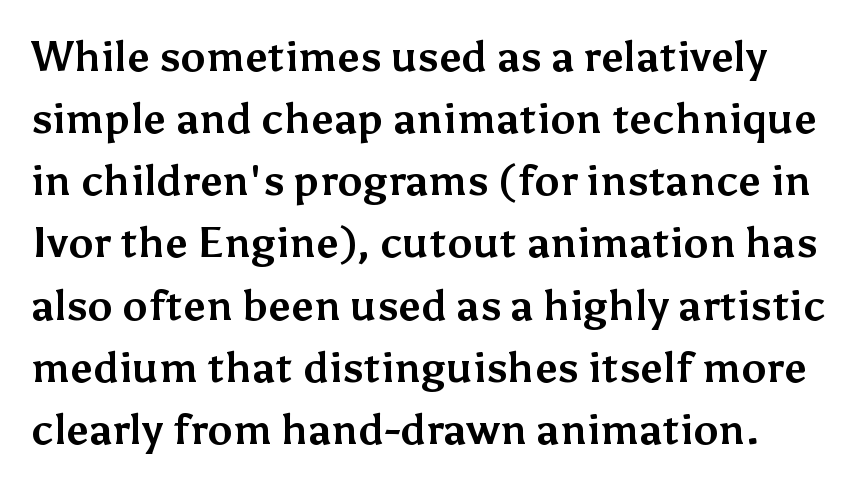
{"serif": "no", "italic": "no", "bold": "yes", "weight": "bold", "width": "normal", "stroke_contrast": "medium", "x_height": "medium", "monospaced": "no", "underline": "no", "line_spacing": "normal", "line_spacing_ratio": 1.48, "letter_spacing": "normal", "letter_spacing_em": 0.0, "glyph_px": 42}
